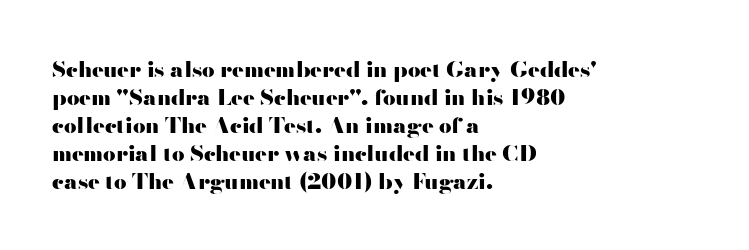
The axis of the letterforms is exactly vertical. Leftover space on each line is placed entirely after the last word. Each row of text sits above clean, open space. Students, note that the glyphs here touch the page at normal intervals.
